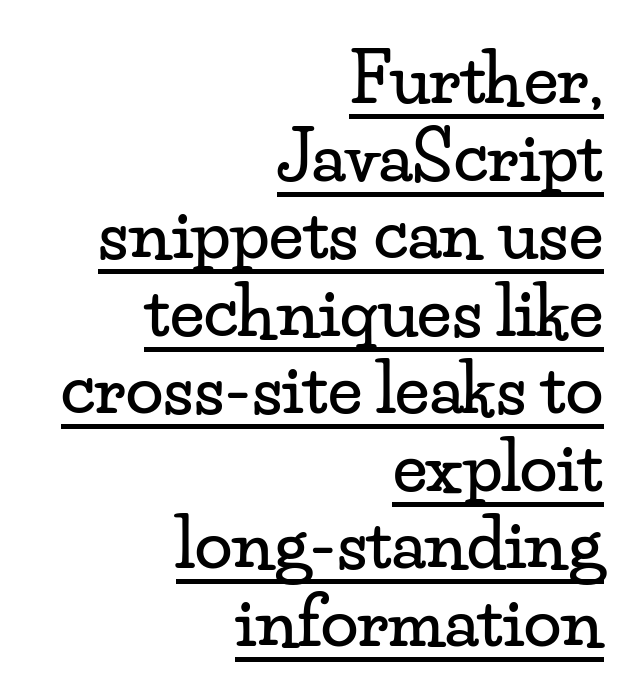
The rendering uses a small line-height, squeezing the rows. The rag falls on the left side of this text block. Does the lettering tilt? It doesn't — this is upright. Compared with undecorated copy, this sample adds a rule below the words.
